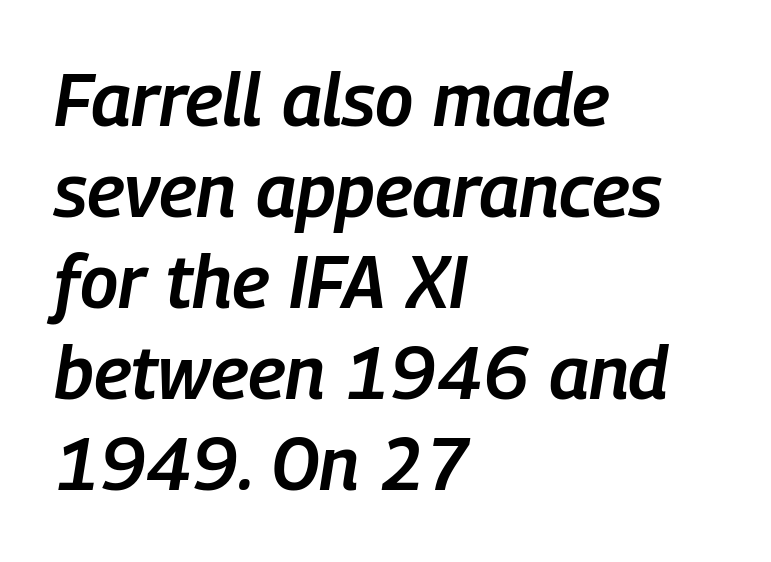
{"italic": "yes", "lean": "right", "slant_degrees": 9, "bold": "semi", "weight": "semibold", "width": "condensed", "stroke_contrast": "low", "x_height": "medium", "monospaced": "no", "underline": "no", "align": "left", "line_spacing_ratio": 1.23, "letter_spacing": "normal", "letter_spacing_em": 0.0, "glyph_px": 74}
